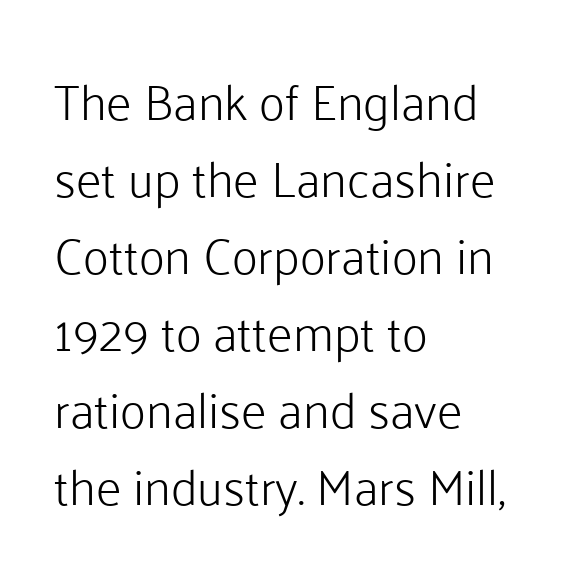
Q: Is the text bold? A: No.
Q: Is the text italic (slanted)? A: No, it is upright.
Q: Is the typeface a serif or a sans-serif typeface? A: Sans-serif.
Q: Is the text underlined? A: No.
Q: How is the paragraph aligned? A: Left-aligned.
Q: Is the spacing between letters normal or unusually wide? A: Normal.
Q: Is the spacing between lines tight, normal or loose? A: Normal.
Q: Width (condensed, normal, or wide)? A: Normal.
Q: Stroke contrast? A: Low.
Q: x-height? A: Medium.
Q: Monospaced? A: No.
